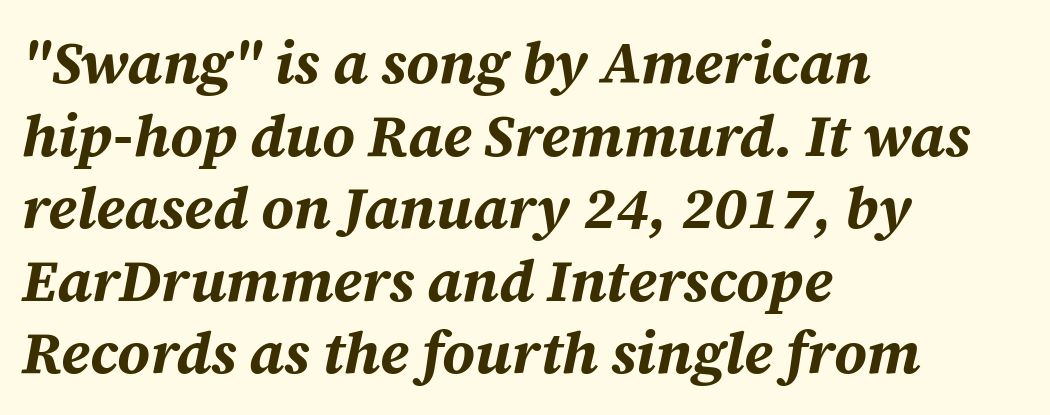
Unmarked baselines from the first word to the last. Look at the stroke-to-counter ratio: heavy, a bold. You could not count columns in this text — the font is proportionally spaced. A classic flush-left, rag-right setting is used for this passage. There is no visible air inserted between adjacent glyphs. Is the type slanted? Yes — the strokes lean at a clear angle.
